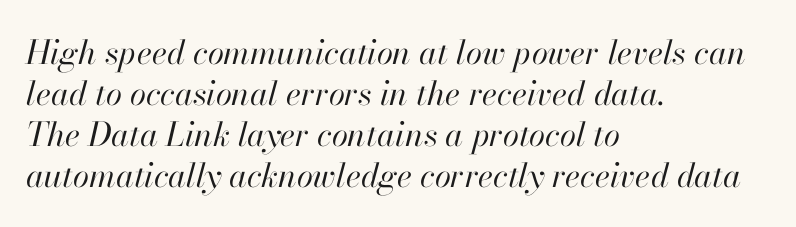
The type is set solid horizontally, with unmodified tracking. Weight: not bold — regular or lighter. Character widths vary here, with narrow letters taking less room than wide ones. There's an unmistakable incline to the writing here. The passage is arranged the way most books set body copy — flush left. The strip under each line holds only bare page.
